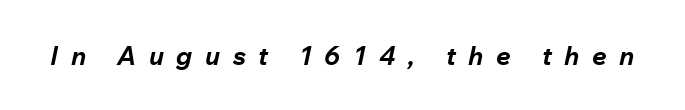
The image shows 26 px bold type, italic (leaning right); set unusually wide letter spacing (+0.48 em), not underlined.
